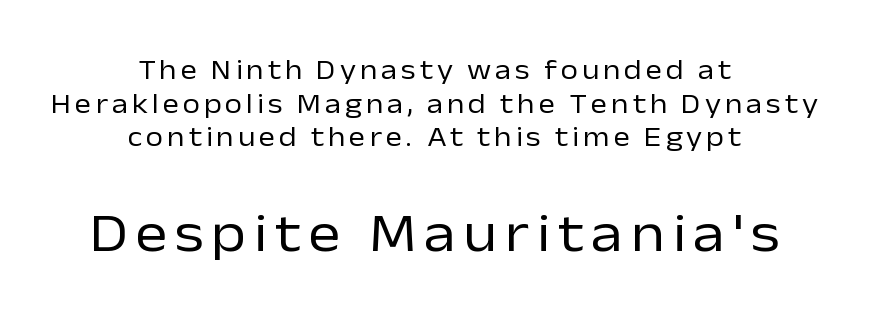
Q: Is the text bold? A: No.
Q: Is the text italic (slanted)? A: No, it is upright.
Q: Is the typeface a serif or a sans-serif typeface? A: Sans-serif.
Q: Is the text underlined? A: No.
Q: How is the paragraph aligned? A: Centered.
Q: Which block of text is set in a larger size, the first (top) or the second (bottom)? A: The second (bottom) one.
Q: Width (condensed, normal, or wide)? A: Normal.
Q: Stroke contrast? A: Low.
Q: x-height? A: Medium.
Q: Monospaced? A: No.
